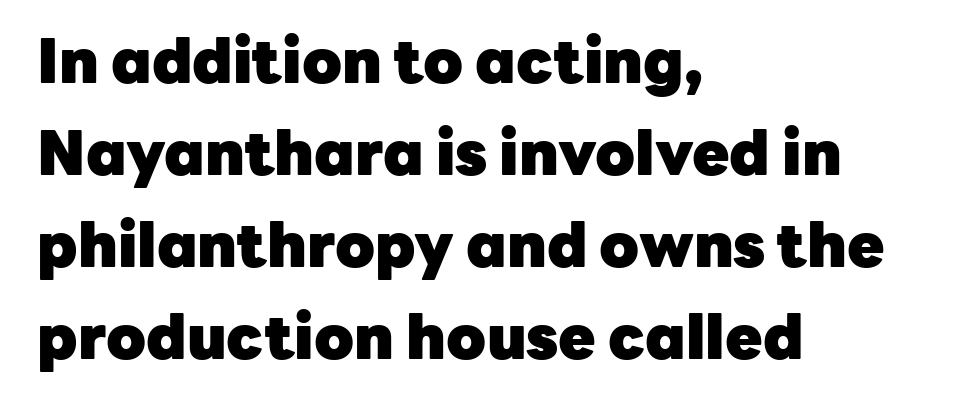
The image shows 61 px heavy sans-serif type, upright; set left-aligned, normal line spacing (1.51x), normal letter spacing, not underlined; low stroke contrast and a medium x-height.
